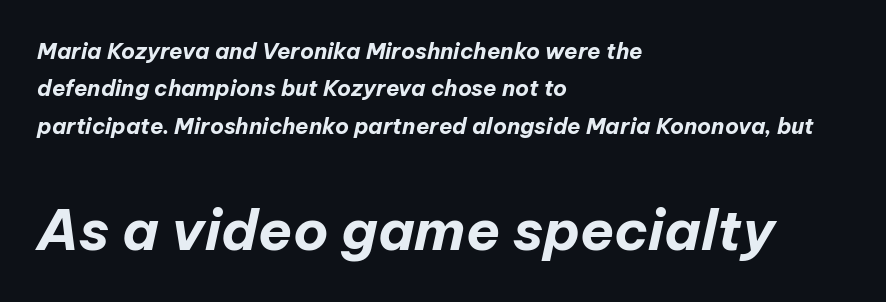
Spacing verdict: proportional, widths tailored to each character. The words here are not underlined. Honestly, the row spacing looks completely unremarkable. Reading top to bottom, the characters get bigger at the block break. The letters are bold, with thick, heavy strokes.
